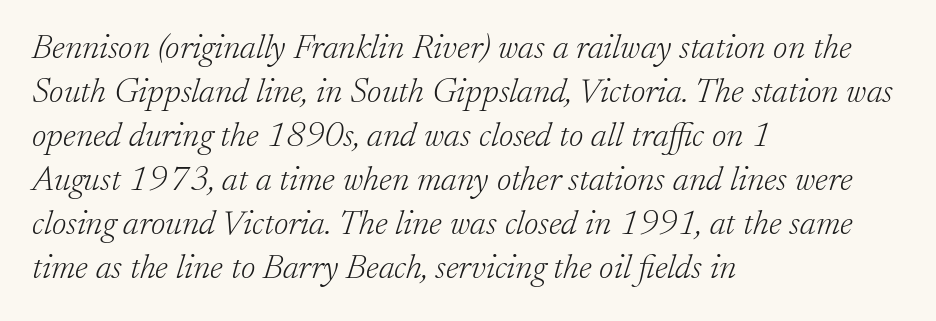
The image shows 35 px light serif type, italic (leaning right); set left-aligned, normal line spacing (1.26x), normal letter spacing, not underlined; low stroke contrast and a small x-height.
